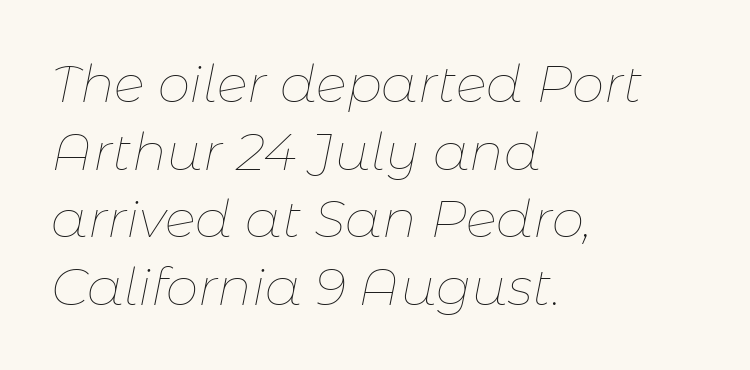
{"italic": "yes", "lean": "right", "slant_degrees": 11, "bold": "no", "weight": "thin", "width": "normal", "stroke_contrast": "low", "x_height": "medium", "monospaced": "no", "underline": "no", "align": "left", "line_spacing": "normal", "line_spacing_ratio": 1.3, "letter_spacing": "normal", "letter_spacing_em": 0.0, "glyph_px": 52}
